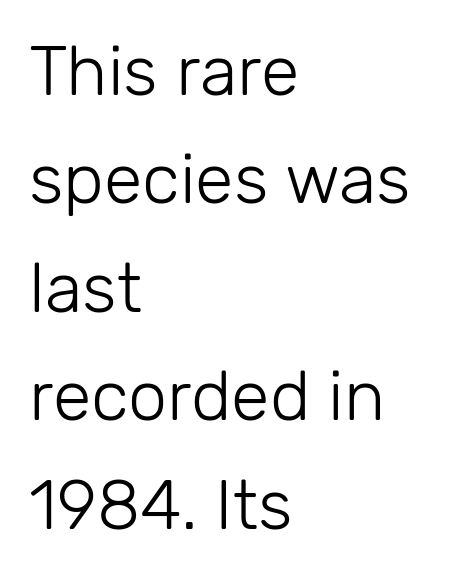
Q: Is the text bold? A: No.
Q: Is the text italic (slanted)? A: No, it is upright.
Q: Is the typeface a serif or a sans-serif typeface? A: Sans-serif.
Q: Is the text underlined? A: No.
Q: How is the paragraph aligned? A: Left-aligned.
Q: Is the spacing between letters normal or unusually wide? A: Normal.
Q: Is the spacing between lines tight, normal or loose? A: Normal.
Q: Width (condensed, normal, or wide)? A: Normal.
Q: Stroke contrast? A: Low.
Q: x-height? A: Medium.
Q: Monospaced? A: No.
